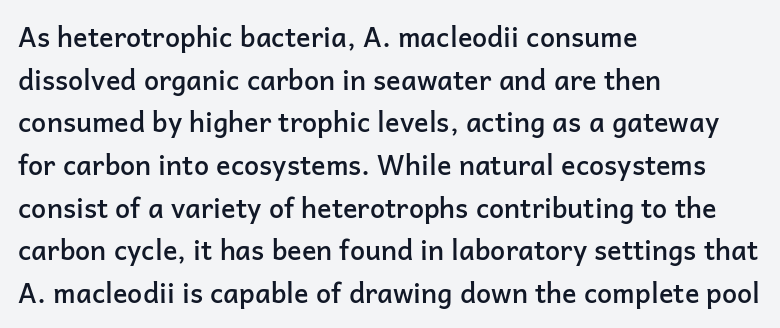
Q: Is the text bold? A: Semi-bold.
Q: Is the text italic (slanted)? A: No, it is upright.
Q: Is the text underlined? A: No.
Q: How is the paragraph aligned? A: Left-aligned.
Q: Is the spacing between letters normal or unusually wide? A: Normal.
Q: Is the spacing between lines tight, normal or loose? A: Normal.
